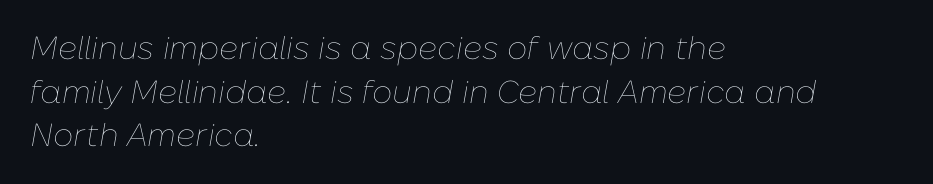
{"italic": "yes", "lean": "right", "slant_degrees": 10, "bold": "no", "weight": "thin", "width": "normal", "stroke_contrast": "low", "x_height": "medium", "monospaced": "no", "underline": "no", "align": "left", "line_spacing": "normal", "line_spacing_ratio": 1.36, "letter_spacing": "normal", "letter_spacing_em": 0.0, "glyph_px": 32}
